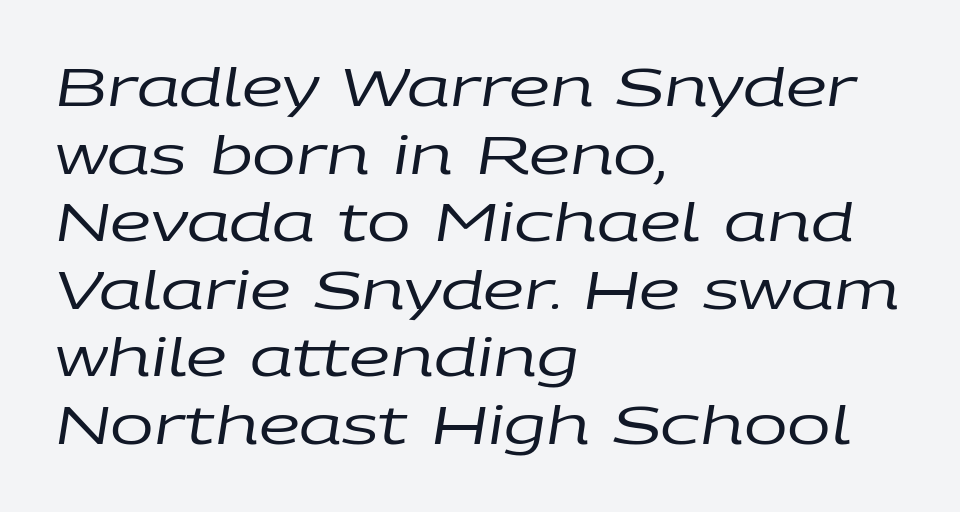
{"italic": "yes", "lean": "right", "slant_degrees": 9, "bold": "no", "weight": "regular", "width": "wide", "stroke_contrast": "low", "x_height": "large", "monospaced": "no", "underline": "no", "align": "left", "line_spacing": "normal", "line_spacing_ratio": 1.3, "letter_spacing": "normal", "letter_spacing_em": 0.0, "glyph_px": 52}
